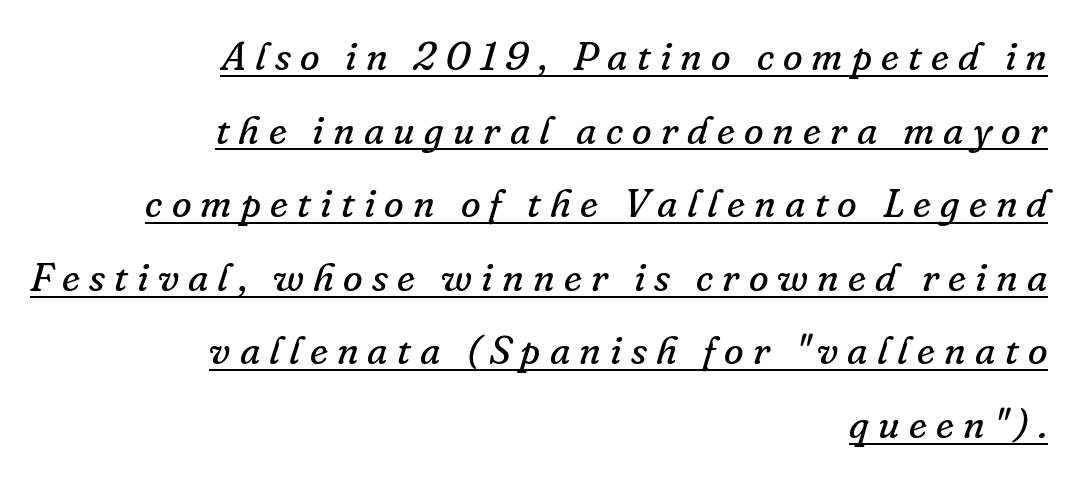
The image shows 40 px regular-weight serif type, italic (leaning right); set right-aligned, line spacing 1.84x, unusually wide letter spacing (+0.23 em), underlined; low stroke contrast and a small x-height.
